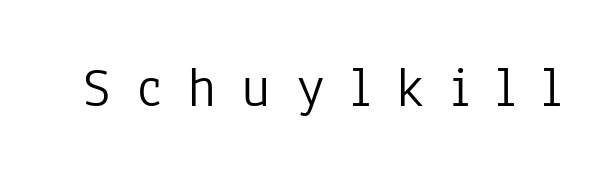
Is there any slant? The stems are plumb. Each word looks stretched out because of the extra space between its letters. Each stroke keeps to a modest, everyday thickness or less. No feet cap the strokes, marking this as sans-serif type.
